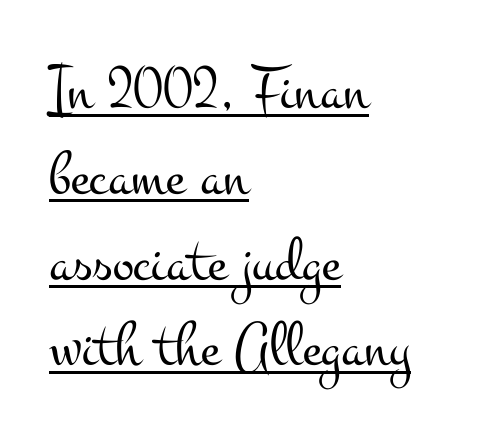
Q: Is the text bold? A: No.
Q: Is the text italic (slanted)? A: Yes.
Q: Is the text underlined? A: Yes.
Q: How is the paragraph aligned? A: Left-aligned.
Q: Is the spacing between letters normal or unusually wide? A: Normal.
Q: Is the spacing between lines tight, normal or loose? A: Normal.
Q: Width (condensed, normal, or wide)? A: Wide.
Q: Stroke contrast? A: Medium.
Q: x-height? A: Small.
Q: Monospaced? A: No.
